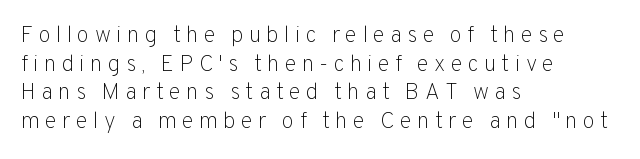
The image shows 23 px text type, upright; set left-aligned, normal line spacing (1.25x), unusually wide letter spacing (+0.22 em), not underlined.
